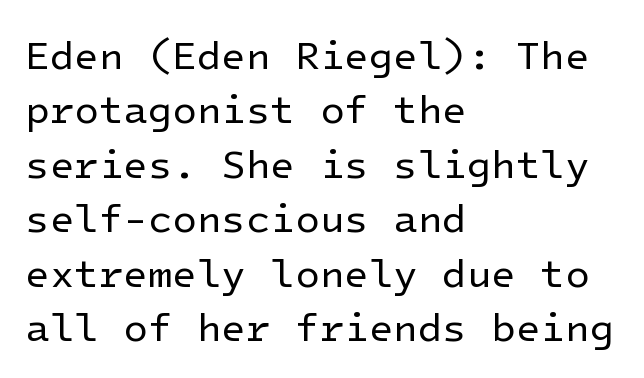
The area under the type is left untouched. Rendered with straight, roman letterforms. Is the type heavy? It reads as light-to-regular instead. In terms of leading, this rendering sits right in the middle. The gaps between neighbouring characters are ordinary and unremarkable.
